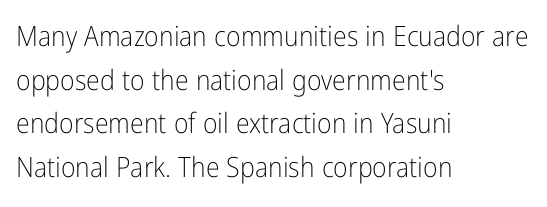
The image shows 28 px light, condensed sans-serif type, upright; set left-aligned, normal line spacing (1.56x), normal letter spacing, not underlined; low stroke contrast and a medium x-height.
